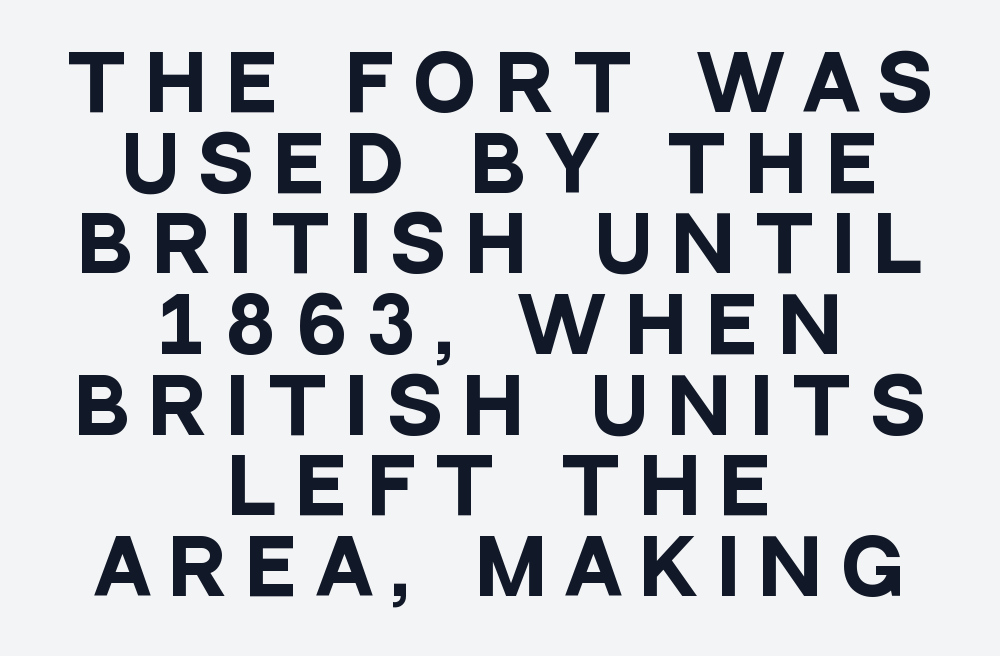
Q: Is the text bold? A: Yes.
Q: Is the text italic (slanted)? A: No, it is upright.
Q: Is the typeface a serif or a sans-serif typeface? A: Sans-serif.
Q: Is the text underlined? A: No.
Q: How is the paragraph aligned? A: Centered.
Q: Is the spacing between letters normal or unusually wide? A: Unusually wide.
Q: Is the spacing between lines tight, normal or loose? A: Tight.
Q: Width (condensed, normal, or wide)? A: Condensed.
Q: Stroke contrast? A: Low.
Q: x-height? A: Large.
Q: Monospaced? A: No.
